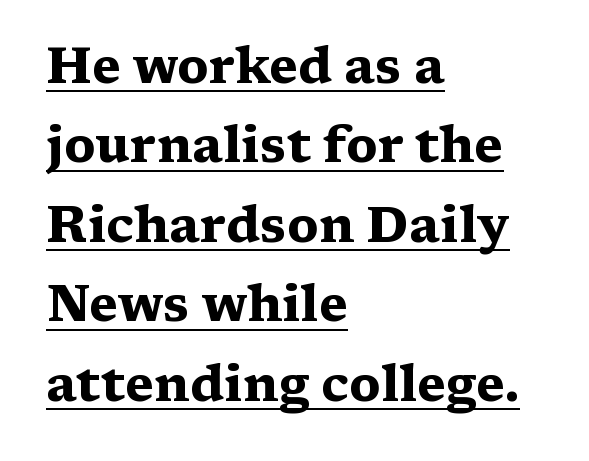
The image shows 50 px heavy, wide serif type, upright; set left-aligned, normal line spacing (1.59x), normal letter spacing, underlined; medium stroke contrast and a medium x-height.
